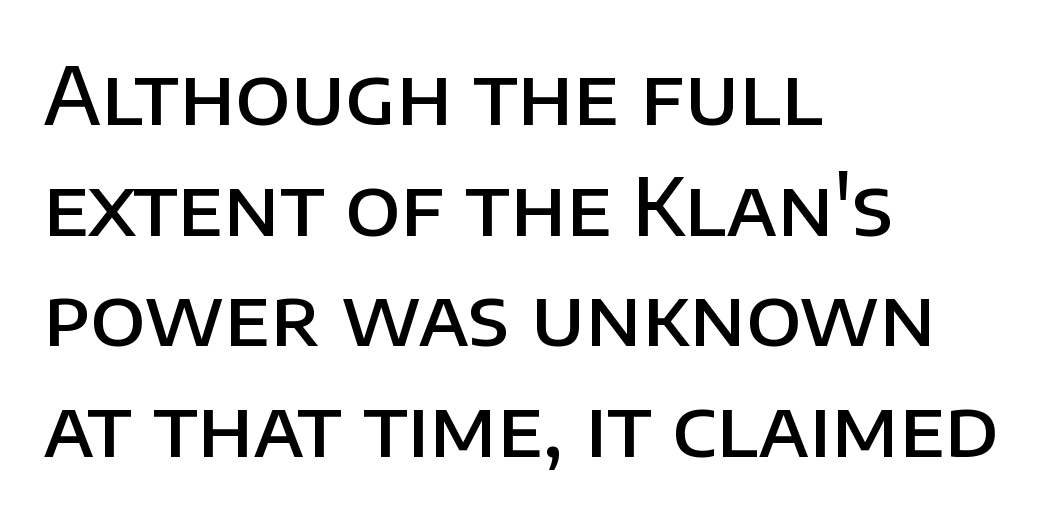
The image shows 79 px semibold sans-serif type, upright; set left-aligned, normal line spacing (1.4x), normal letter spacing, not underlined; low stroke contrast and a large x-height.
